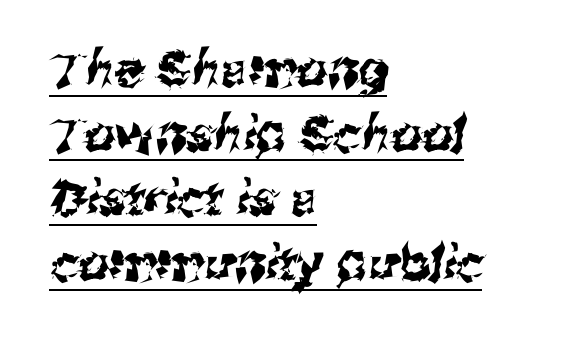
The rendering keeps characters at their native spacing. Is the block centered? No — it sits flush against the left margin. The letters carry no serifs — their stems end cleanly without finishing strokes. This sample has the flowing, uneven cadence of proportional lettering. Emphasis is given by a line drawn under the lettering. Regarding leading, the lines here are spaced in the standard way.
